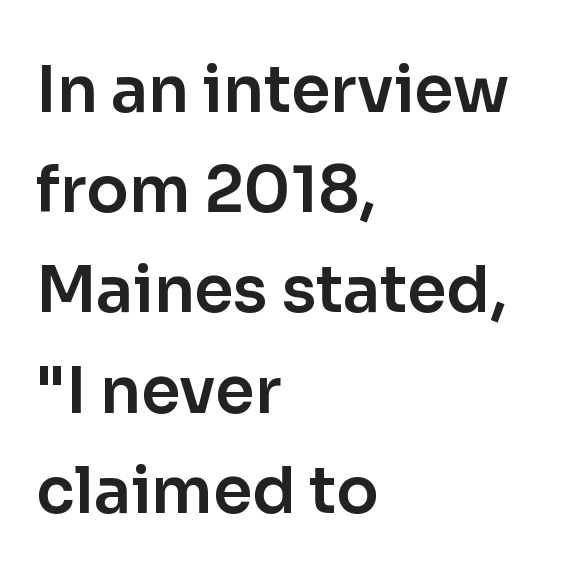
The image shows 63 px sans-serif type, upright; set left-aligned, normal line spacing (1.59x), normal letter spacing, not underlined; low stroke contrast and a medium x-height.
